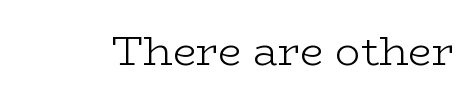
The letters stand straight up with perfectly vertical stems. Here the glyphs are tracked normally, forming tight word shapes. Note the varied advance widths — an 'i' is clearly narrower than an 'm'. Underline: absent.
